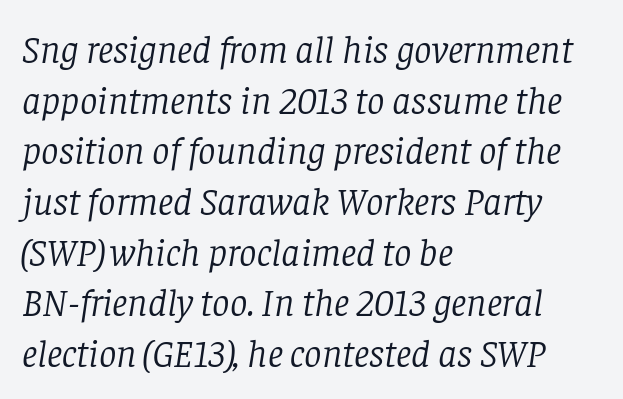
{"serif": "yes", "italic": "yes", "lean": "right", "slant_degrees": 8, "bold": "no", "weight": "light", "width": "normal", "stroke_contrast": "low", "x_height": "large", "monospaced": "no", "underline": "no", "align": "left", "line_spacing": "normal", "line_spacing_ratio": 1.3, "letter_spacing": "normal", "letter_spacing_em": 0.0, "glyph_px": 39}
